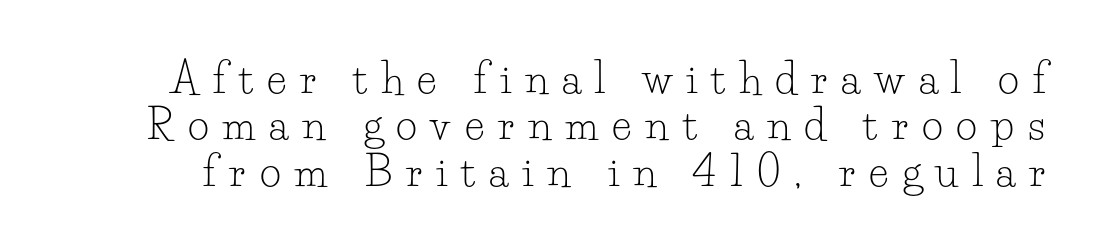
The image shows 41 px light serif type, upright; set tight line spacing (1.13x), unusually wide letter spacing (+0.34 em), not underlined; low stroke contrast and a small x-height.
